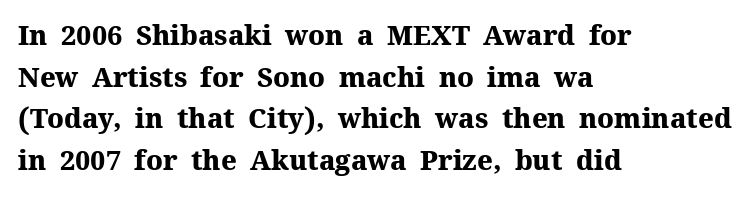
{"italic": "no", "bold": "yes", "underline": "no", "align": "left", "line_spacing": "normal", "line_spacing_ratio": 1.54, "letter_spacing": "normal", "letter_spacing_em": 0.0, "glyph_px": 27}
